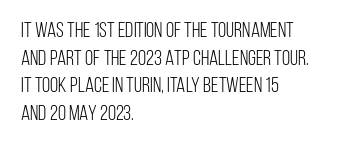
The image shows 21 px text type, upright; set left-aligned, normal line spacing (1.31x), normal letter spacing, not underlined.
